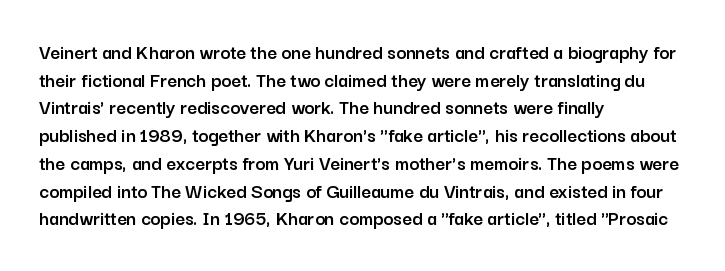
Q: Is the text italic (slanted)? A: No, it is upright.
Q: Is the text underlined? A: No.
Q: How is the paragraph aligned? A: Left-aligned.
Q: Is the spacing between letters normal or unusually wide? A: Normal.
Q: Is the spacing between lines tight, normal or loose? A: Normal.
